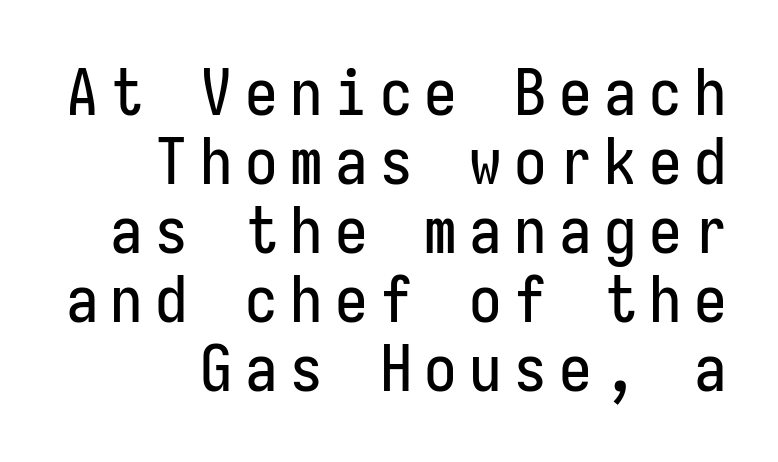
The image shows 65 px condensed sans-serif type, upright, monospaced; set right-aligned, tight line spacing (1.06x), not underlined; low stroke contrast and a medium x-height.
